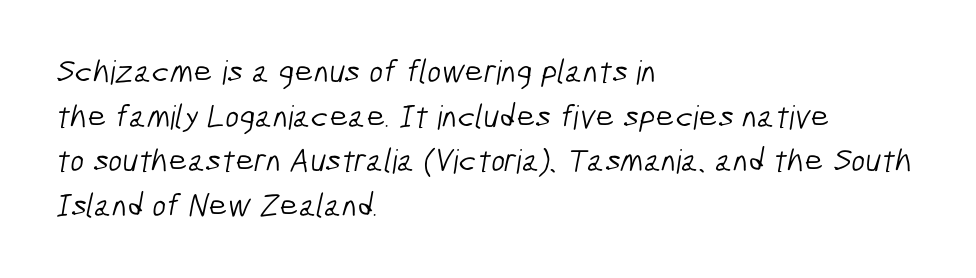
The image shows 33 px light, condensed sans-serif type; set left-aligned, normal line spacing (1.35x), normal letter spacing, not underlined; low stroke contrast and a medium x-height.
